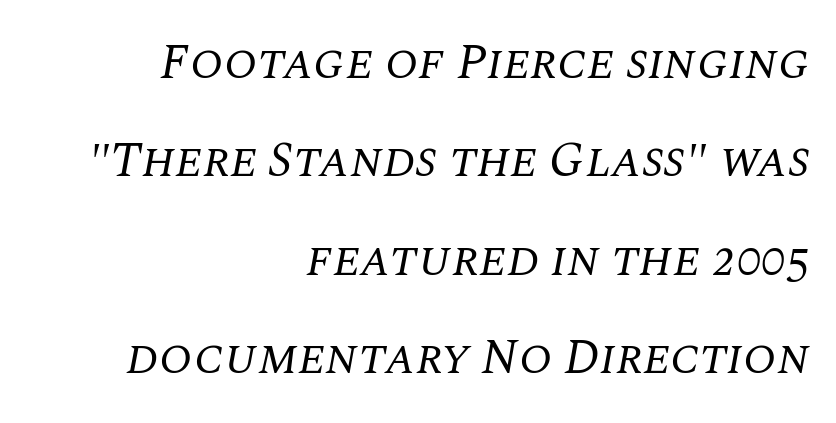
The image shows 49 px regular-weight serif type, italic (leaning right); set right-aligned, loose line spacing (2.01x), normal letter spacing, not underlined; medium stroke contrast and a large x-height.
